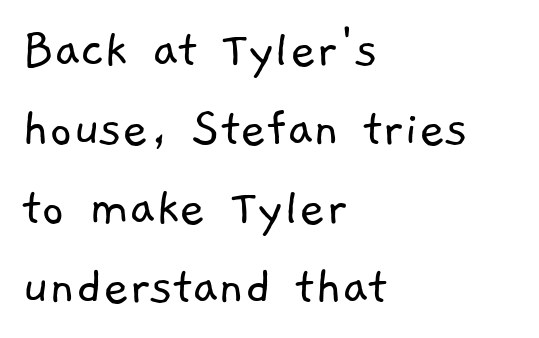
{"serif": "no", "bold": "no", "weight": "light", "width": "normal", "stroke_contrast": "low", "x_height": "medium", "monospaced": "no", "underline": "no", "align": "left", "line_spacing": "normal", "line_spacing_ratio": 1.41, "letter_spacing": "normal", "letter_spacing_em": 0.0, "glyph_px": 56}
